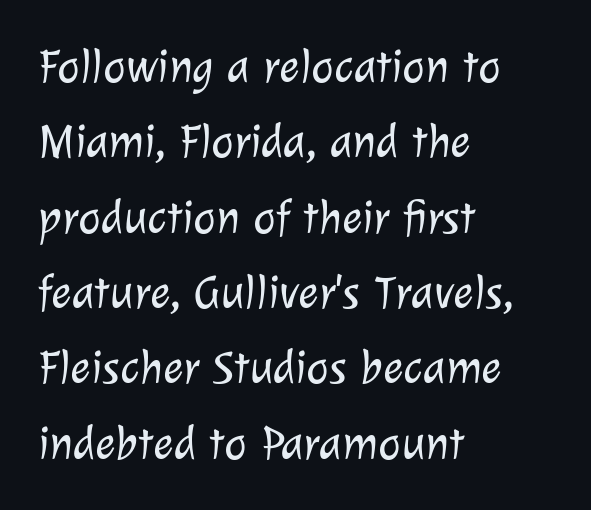
Q: Is the text bold? A: No.
Q: Is the typeface a serif or a sans-serif typeface? A: Sans-serif.
Q: Is the text underlined? A: No.
Q: How is the paragraph aligned? A: Left-aligned.
Q: Is the spacing between letters normal or unusually wide? A: Normal.
Q: Is the spacing between lines tight, normal or loose? A: Normal.
Q: Width (condensed, normal, or wide)? A: Normal.
Q: Stroke contrast? A: Low.
Q: x-height? A: Medium.
Q: Monospaced? A: No.
